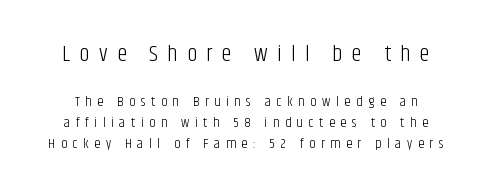
Q: Is the text bold? A: No.
Q: Is the text italic (slanted)? A: No, it is upright.
Q: Is the text underlined? A: No.
Q: Is the spacing between letters normal or unusually wide? A: Unusually wide.
Q: Is the spacing between lines tight, normal or loose? A: Normal.
Q: Which block of text is set in a larger size, the first (top) or the second (bottom)? A: The first (top) one.
